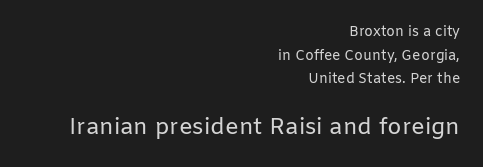
{"italic": "no", "bold": "no", "underline": "no", "align": "right", "line_spacing": "normal", "line_spacing_ratio": 1.68, "letter_spacing": "normal", "letter_spacing_em": 0.0, "larger_block": "second", "size_ratio": 1.64, "glyph_px": 23}
